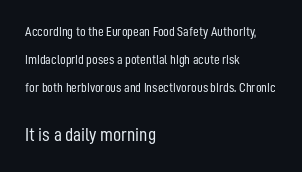
Q: Is the text bold? A: No.
Q: Is the text italic (slanted)? A: No, it is upright.
Q: Is the text underlined? A: No.
Q: How is the paragraph aligned? A: Left-aligned.
Q: Is the spacing between letters normal or unusually wide? A: Normal.
Q: Is the spacing between lines tight, normal or loose? A: Loose.
Q: Which block of text is set in a larger size, the first (top) or the second (bottom)? A: The second (bottom) one.
